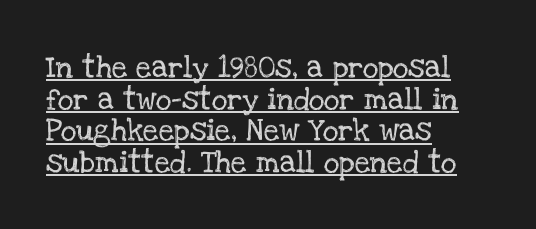
{"italic": "no", "underline": "yes", "align": "left", "line_spacing": "normal", "line_spacing_ratio": 1.44, "letter_spacing": "normal", "letter_spacing_em": 0.0, "glyph_px": 22}
